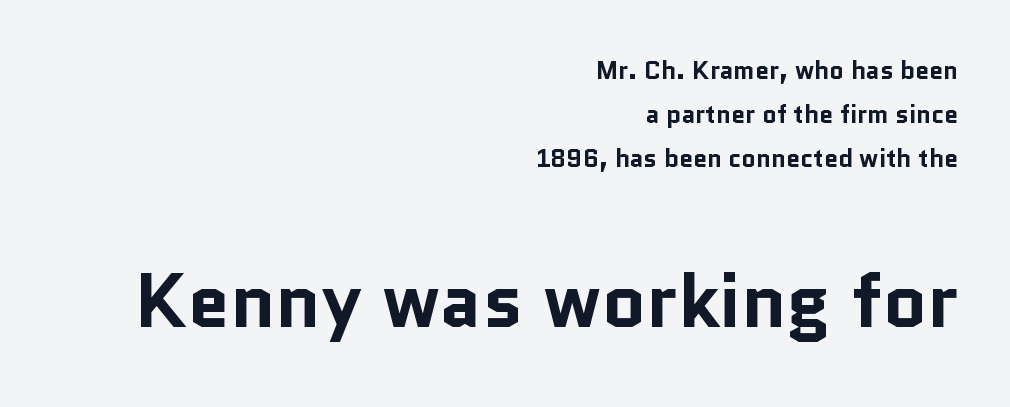
Every character sits straight up, as roman type does. Proportional: the letters do not fall into vertical columns. Any mark beneath the type? The region is blank. Summary of weight: heavy, a full bold.
